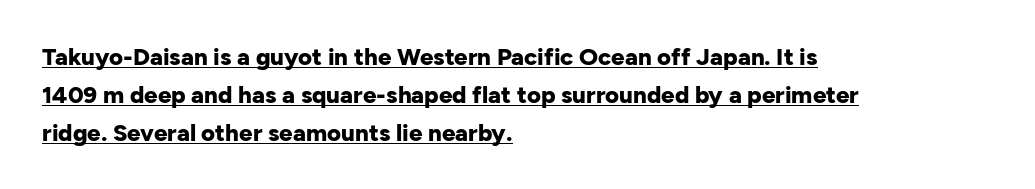
The image shows 24 px bold type, upright; set left-aligned, normal line spacing (1.58x), normal letter spacing, underlined.
